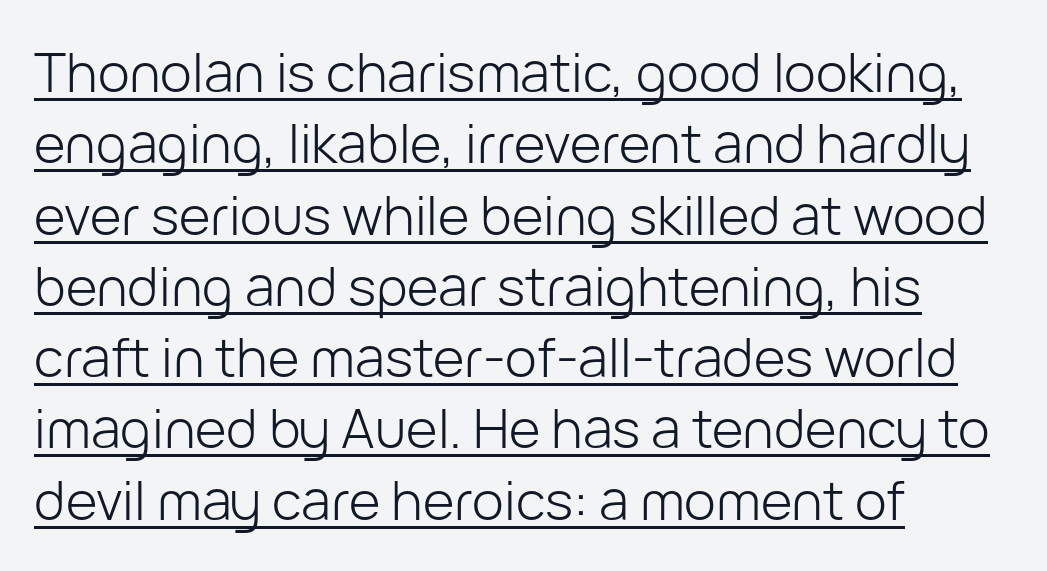
Q: Is the text bold? A: No.
Q: Is the text italic (slanted)? A: No, it is upright.
Q: Is the typeface a serif or a sans-serif typeface? A: Sans-serif.
Q: Is the text underlined? A: Yes.
Q: How is the paragraph aligned? A: Left-aligned.
Q: Is the spacing between letters normal or unusually wide? A: Normal.
Q: Is the spacing between lines tight, normal or loose? A: Normal.
Q: Width (condensed, normal, or wide)? A: Normal.
Q: Stroke contrast? A: Low.
Q: x-height? A: Medium.
Q: Monospaced? A: No.
